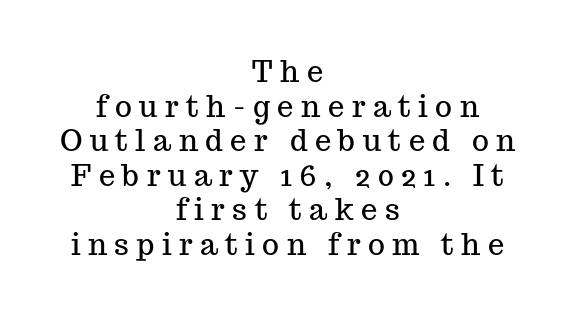
{"serif": "yes", "italic": "no", "width": "normal", "stroke_contrast": "medium", "x_height": "medium", "monospaced": "no", "underline": "no", "align": "center", "line_spacing_ratio": 1.19, "letter_spacing": "wide", "letter_spacing_em": 0.26, "glyph_px": 29}
